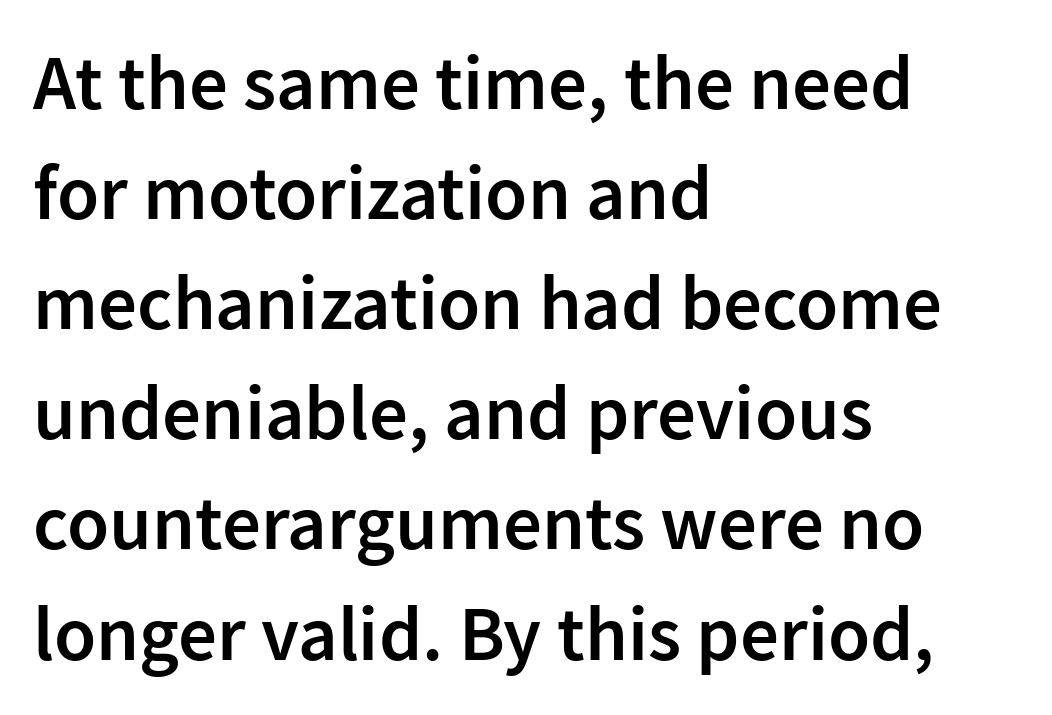
Q: Is the text bold? A: Semi-bold.
Q: Is the text italic (slanted)? A: No, it is upright.
Q: Is the typeface a serif or a sans-serif typeface? A: Sans-serif.
Q: Is the text underlined? A: No.
Q: How is the paragraph aligned? A: Left-aligned.
Q: Is the spacing between letters normal or unusually wide? A: Normal.
Q: Is the spacing between lines tight, normal or loose? A: Normal.
Q: Width (condensed, normal, or wide)? A: Normal.
Q: Stroke contrast? A: Low.
Q: x-height? A: Medium.
Q: Monospaced? A: No.
